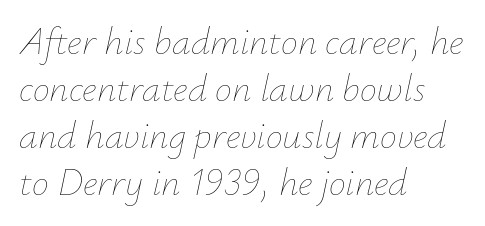
This is not heavy type; no bold has been used. Characters are canted at an angle relative to the baseline's perpendicular. How are the letters spaced? Ordinarily, with no added tracking. Spacing verdict: proportional, widths tailored to each character. No word sits above an underline. All the whitespace from short lines collects on the right.
